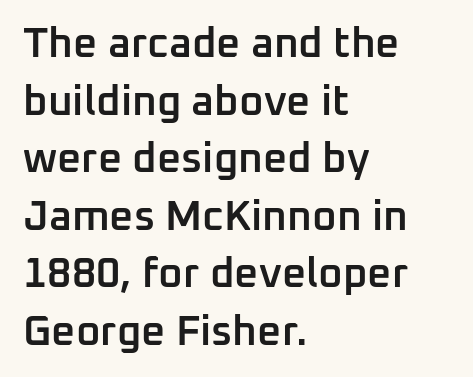
{"serif": "no", "italic": "no", "bold": "semi", "weight": "semibold", "width": "normal", "stroke_contrast": "low", "x_height": "medium", "monospaced": "no", "underline": "no", "align": "left", "line_spacing": "normal", "line_spacing_ratio": 1.37, "letter_spacing": "normal", "letter_spacing_em": 0.0, "glyph_px": 42}
